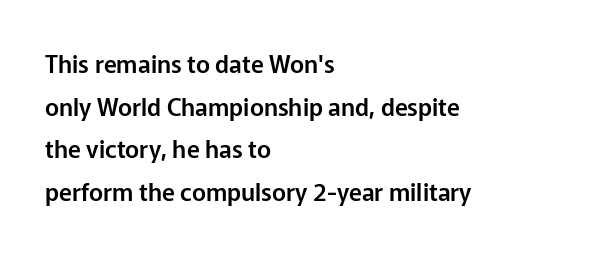
Q: Is the text italic (slanted)? A: No, it is upright.
Q: Is the text underlined? A: No.
Q: How is the paragraph aligned? A: Left-aligned.
Q: Is the spacing between letters normal or unusually wide? A: Normal.
